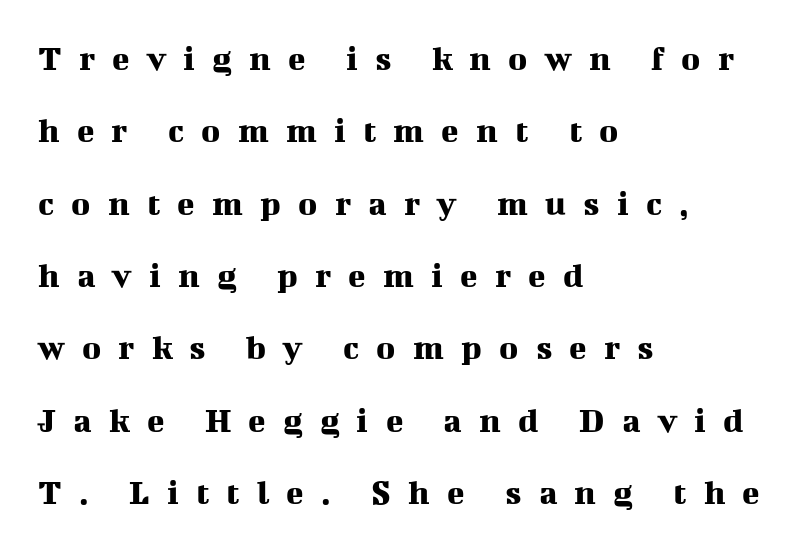
{"serif": "yes", "italic": "no", "width": "normal", "stroke_contrast": "medium", "x_height": "medium", "monospaced": "no", "underline": "no", "align": "left", "line_spacing": "loose", "line_spacing_ratio": 2.01, "letter_spacing": "wide", "letter_spacing_em": 0.48, "glyph_px": 36}
